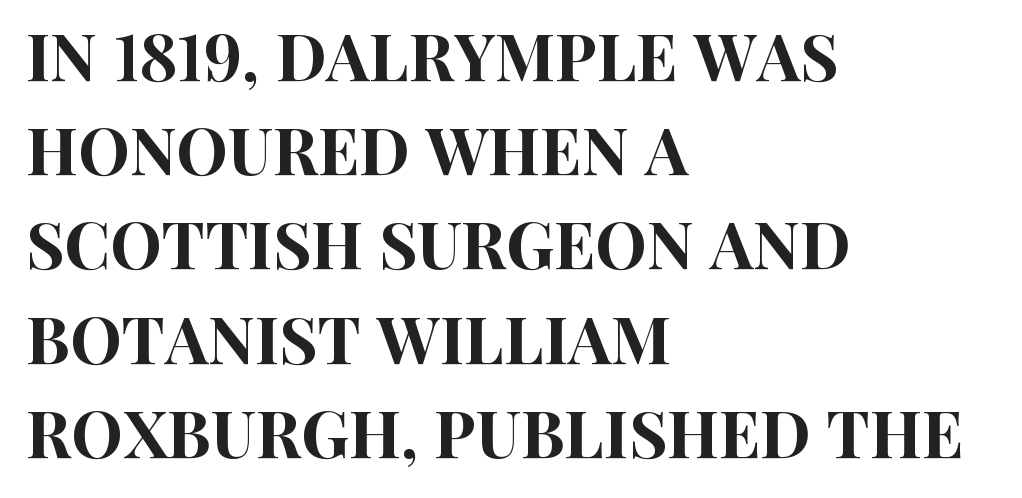
You could not count columns in this text — the font is proportionally spaced. The lettering holds an erect, upright posture throughout. Nothing sits at the stroke ends, so this counts as sans-serif. Words float on clear page, feet unadorned. The paragraph shown leans on its left margin.
